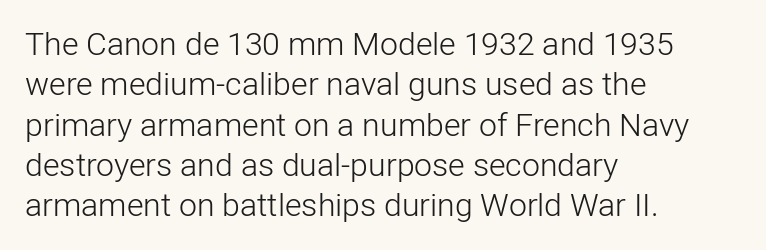
A typesetter would mark this as roman, not italic. The rendering uses natural spacing where letterforms have individual widths. The space beneath each line is pristine and unruled. This rendering employs a face without finishing strokes, i.e., a sans-serif. Compared with typical body copy, the letter spacing here is the same.
